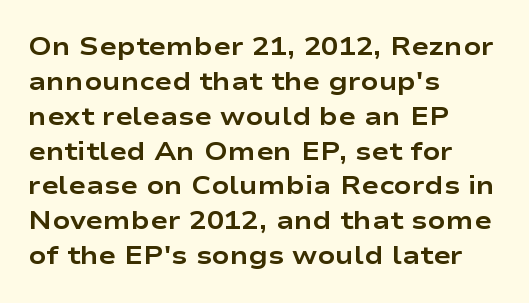
The baseline area is clear. The lines in this sample share a left origin and differ only in where they stop. The type is set solid horizontally, with unmodified tracking. Compared with typical paragraphs, the rows here are spaced about the same. Thick stems and heavy bowls — unmistakably bold. Ascenders rise straight up at ninety degrees.
